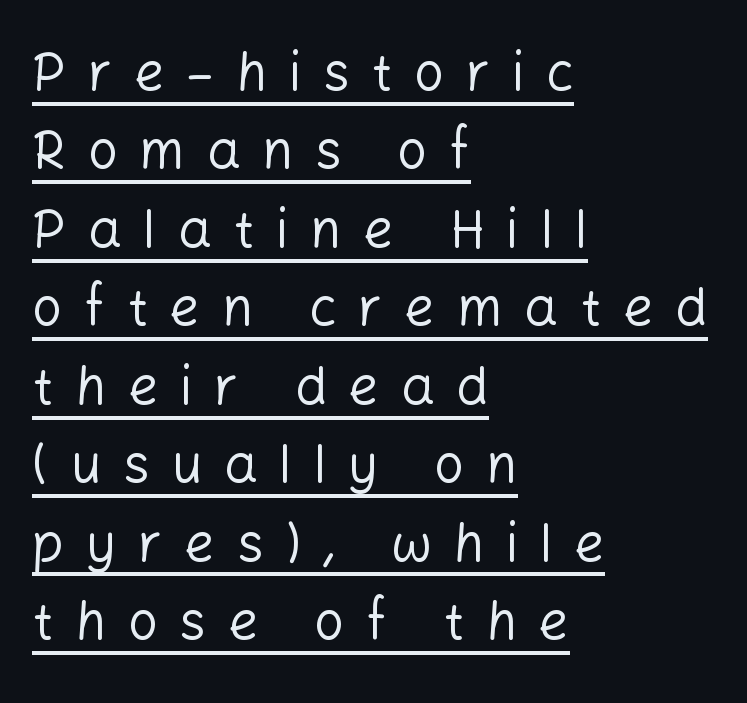
The image shows 53 px regular-weight sans-serif type, upright; set left-aligned, normal line spacing (1.48x), unusually wide letter spacing (+0.41 em), underlined; low stroke contrast and a medium x-height.
